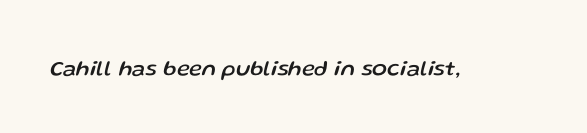
The image shows 22 px text type, italic (leaning right); set normal letter spacing, not underlined.
